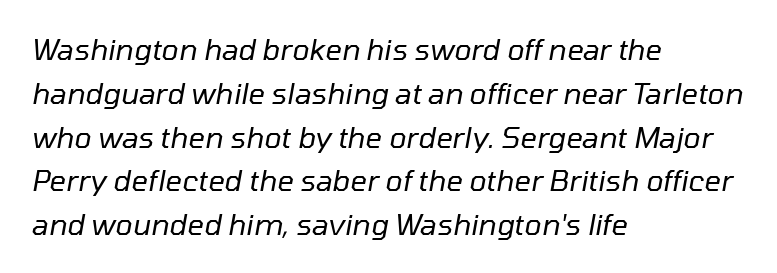
Italic: yes, the glyphs are oblique. Do the characters align in a grid? No, the font is proportional. Casual observation: everything's shoved over to the left. Look at the tracking — it's just the regular setting, nothing added. A clean baseline with only descenders dipping below it.
